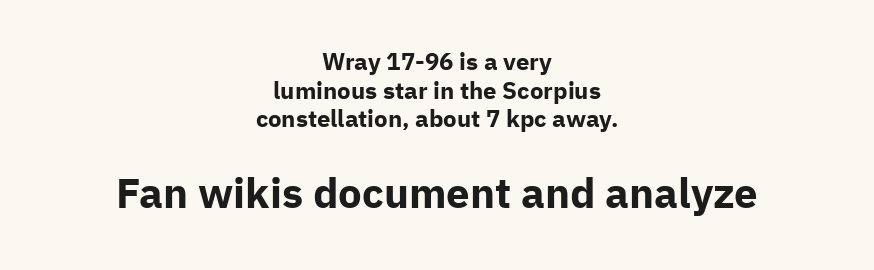
The following chunk of copy outweighs the initial chunk in type size. Heavy, bold letterforms. In terms of letterform style, serifs are entirely absent. Compared with typical body copy, the letter spacing here is the same.
